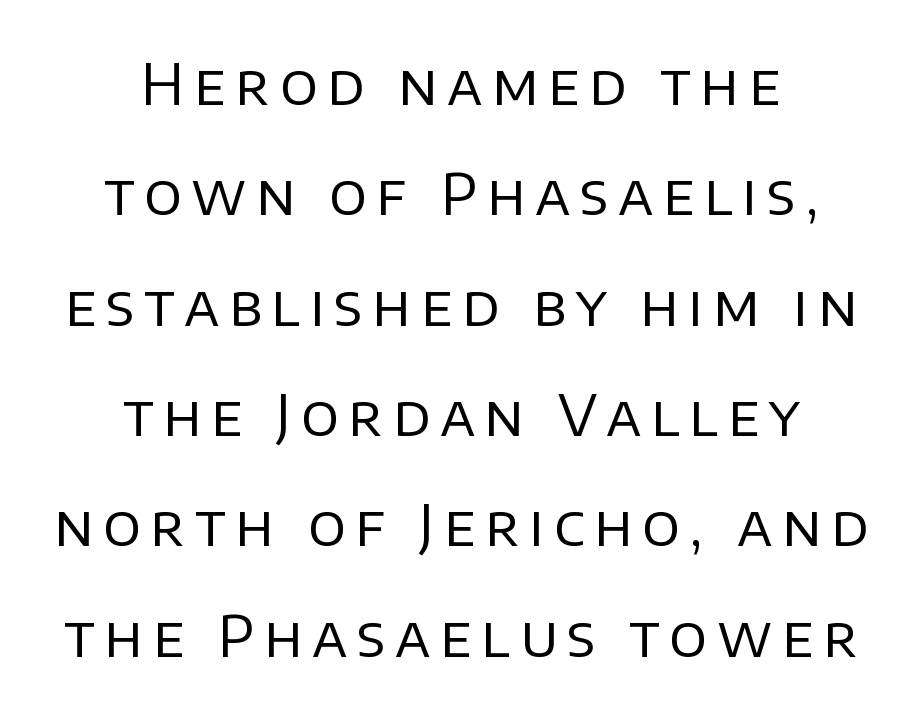
Q: Is the text bold? A: No.
Q: Is the text italic (slanted)? A: No, it is upright.
Q: Is the typeface a serif or a sans-serif typeface? A: Sans-serif.
Q: Is the text underlined? A: No.
Q: How is the paragraph aligned? A: Centered.
Q: Is the spacing between lines tight, normal or loose? A: Loose.
Q: Width (condensed, normal, or wide)? A: Normal.
Q: Stroke contrast? A: Low.
Q: x-height? A: Large.
Q: Monospaced? A: No.
